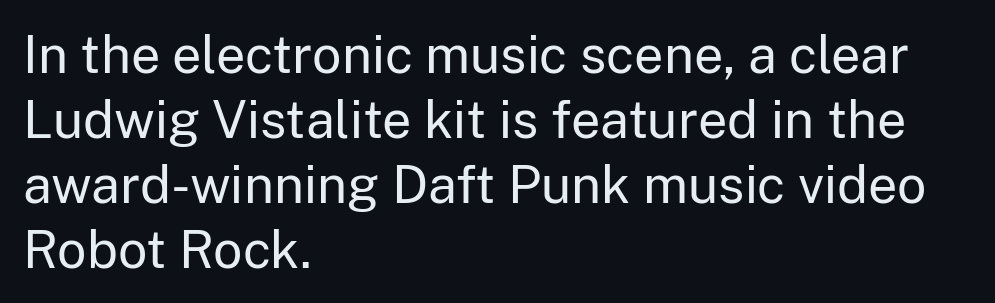
{"serif": "no", "italic": "no", "bold": "no", "weight": "regular", "width": "normal", "stroke_contrast": "low", "x_height": "medium", "monospaced": "no", "underline": "no", "align": "left", "line_spacing": "normal", "line_spacing_ratio": 1.25, "letter_spacing": "normal", "letter_spacing_em": 0.0, "glyph_px": 52}
